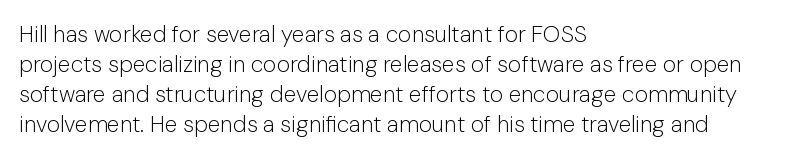
Q: Is the text bold? A: No.
Q: Is the text italic (slanted)? A: No, it is upright.
Q: Is the text underlined? A: No.
Q: How is the paragraph aligned? A: Left-aligned.
Q: Is the spacing between letters normal or unusually wide? A: Normal.
Q: Is the spacing between lines tight, normal or loose? A: Normal.
